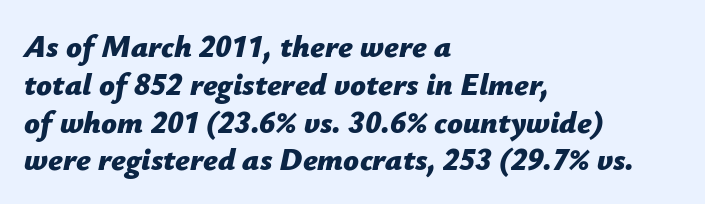
Notice how the stems are inclined rather than vertical — that's the hallmark of italics. Glyph-to-glyph distance matches everyday printed text. The baseline area is clear. These lines are rendered in a variable-pitch font. As a designer I'd log this as weight 700, bold. Casual observation: everything's shoved over to the left.
